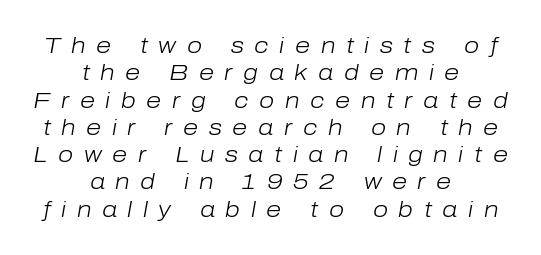
Q: Is the text bold? A: No.
Q: Is the text italic (slanted)? A: Yes, it leans right by about 10 degrees.
Q: Is the text underlined? A: No.
Q: How is the paragraph aligned? A: Centered.
Q: Is the spacing between letters normal or unusually wide? A: Unusually wide.
